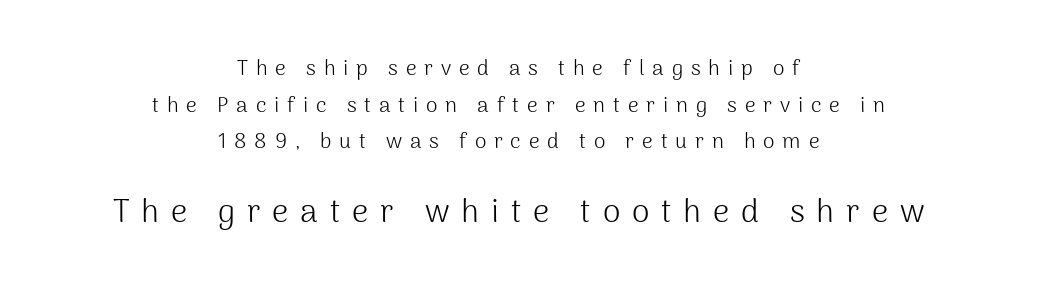
{"serif": "no", "italic": "no", "bold": "no", "weight": "light", "width": "normal", "stroke_contrast": "medium", "x_height": "medium", "monospaced": "no", "underline": "no", "align": "center", "line_spacing_ratio": 1.74, "letter_spacing": "wide", "letter_spacing_em": 0.37, "larger_block": "second", "size_ratio": 1.52, "glyph_px": 32}
